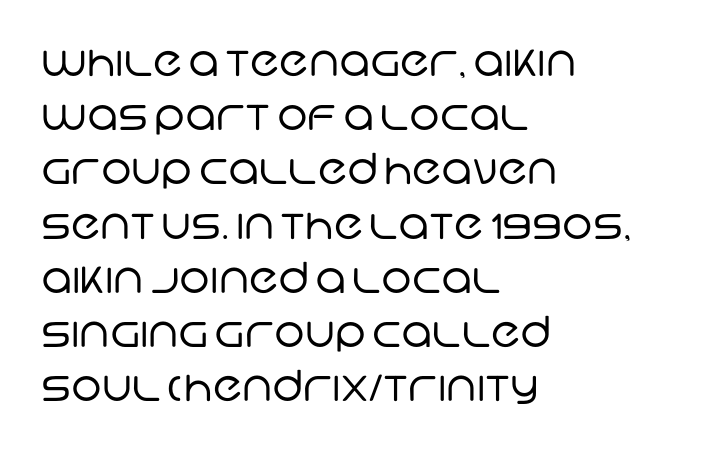
Q: Is the text bold? A: No.
Q: Is the typeface a serif or a sans-serif typeface? A: Sans-serif.
Q: Is the text underlined? A: No.
Q: How is the paragraph aligned? A: Left-aligned.
Q: Is the spacing between letters normal or unusually wide? A: Normal.
Q: Is the spacing between lines tight, normal or loose? A: Normal.
Q: Width (condensed, normal, or wide)? A: Normal.
Q: Stroke contrast? A: Low.
Q: x-height? A: Large.
Q: Monospaced? A: No.
